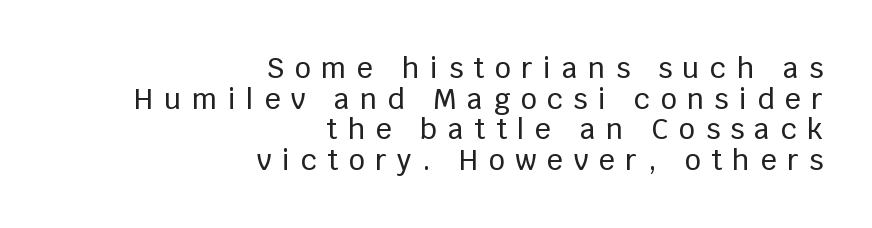
{"serif": "no", "italic": "no", "width": "normal", "stroke_contrast": "low", "x_height": "large", "monospaced": "no", "underline": "no", "align": "right", "line_spacing": "tight", "line_spacing_ratio": 1.09, "letter_spacing": "wide", "letter_spacing_em": 0.38, "glyph_px": 28}
